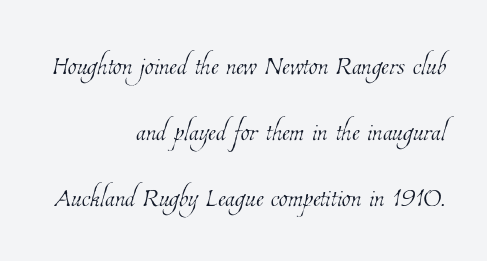
Glyph-to-glyph distance matches everyday printed text. The foot of each line stays bare and open. Caption: face not bold, strokes unweighted. The passage is arranged like a letterhead date or caption credit — flush right.
